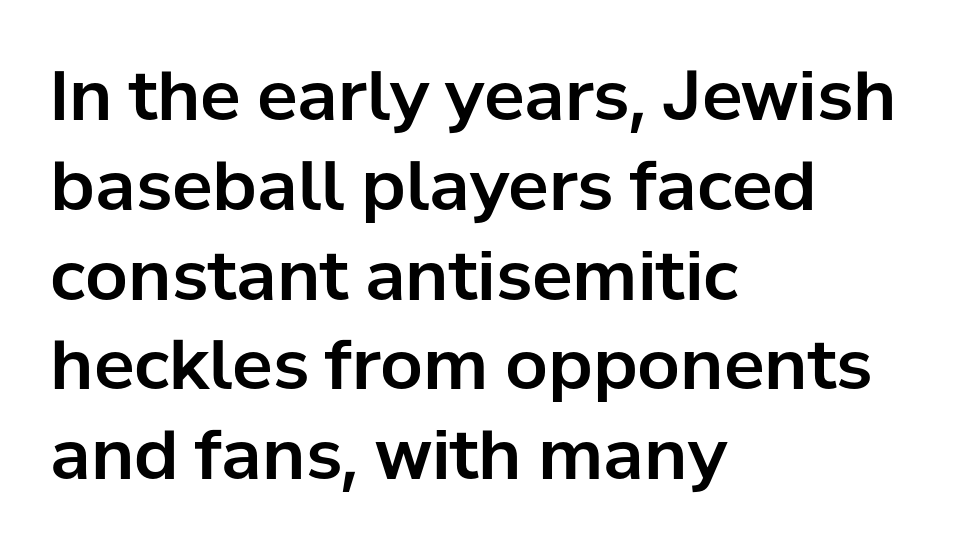
The image shows 68 px sans-serif type, upright; set left-aligned, normal line spacing (1.32x), normal letter spacing, not underlined; low stroke contrast and a medium x-height.
